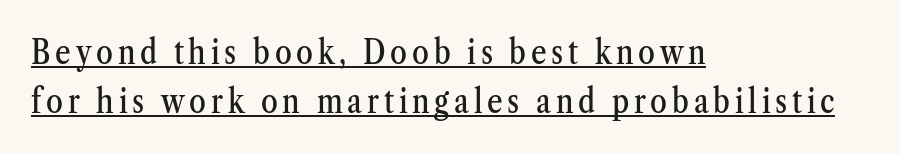
Leading: standard. The typesetter chose a ragged-right arrangement here. Letterform terminals end in serifs throughout the passage. The rendering uses the underline text-decoration. Characters remain perfectly vertical along every line. You could not count columns in this text — the font is proportionally spaced.
